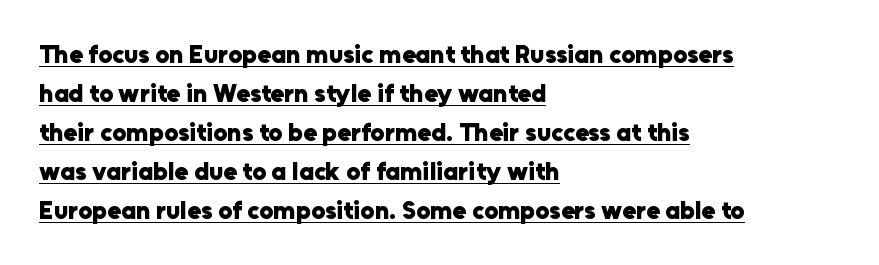
The tracking reads as untouched default to a designer's eye. Italic? Not at all — the glyphs are vertical. Bold? Absolutely — the strokes are thick and heavy. Layout note: lines flush left.
